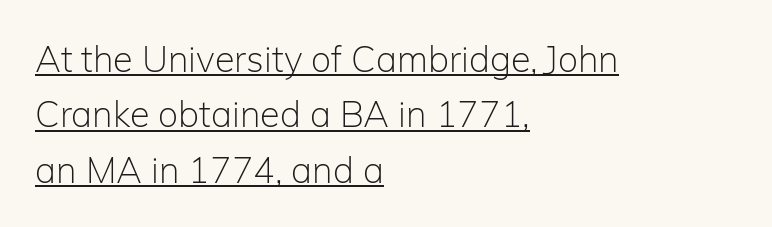
Q: Is the text bold? A: No.
Q: Is the text italic (slanted)? A: No, it is upright.
Q: Is the typeface a serif or a sans-serif typeface? A: Sans-serif.
Q: Is the text underlined? A: Yes.
Q: How is the paragraph aligned? A: Left-aligned.
Q: Is the spacing between letters normal or unusually wide? A: Normal.
Q: Is the spacing between lines tight, normal or loose? A: Normal.
Q: Width (condensed, normal, or wide)? A: Normal.
Q: Stroke contrast? A: Low.
Q: x-height? A: Medium.
Q: Monospaced? A: No.
